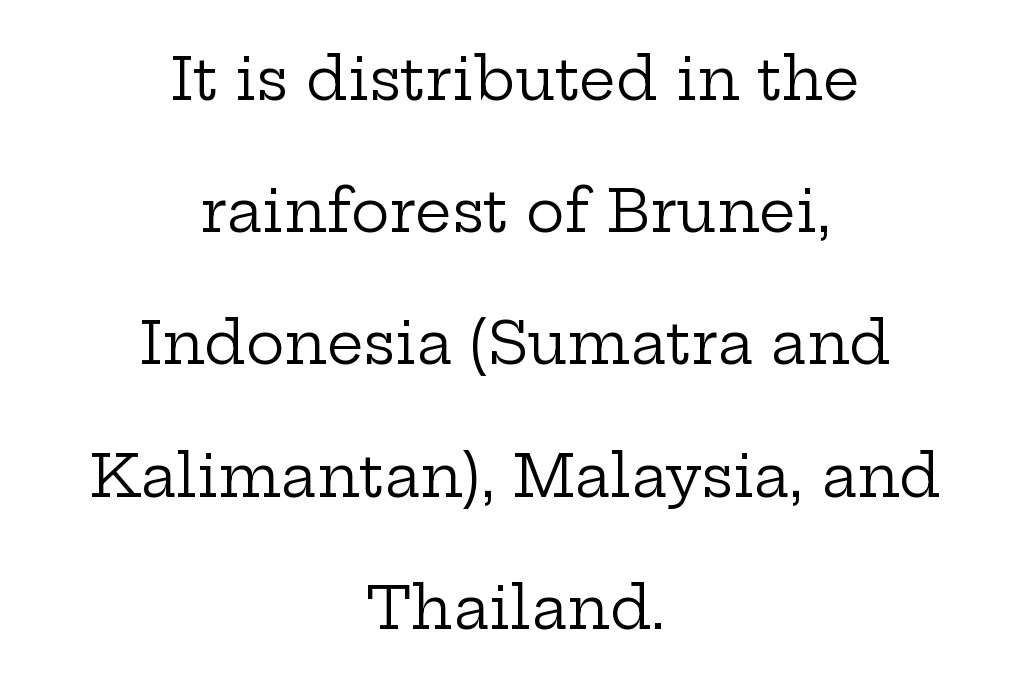
{"serif": "yes", "italic": "no", "bold": "no", "weight": "regular", "width": "wide", "stroke_contrast": "low", "x_height": "medium", "monospaced": "no", "underline": "no", "align": "center", "line_spacing": "loose", "line_spacing_ratio": 2.28, "letter_spacing": "normal", "letter_spacing_em": 0.0, "glyph_px": 58}
